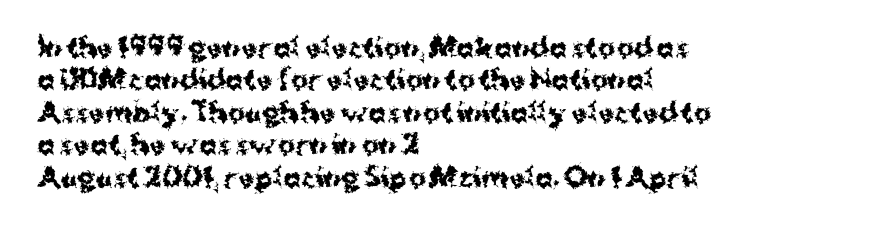
The image shows 26 px bold type, upright; set left-aligned, normal line spacing (1.25x), normal letter spacing, not underlined.
